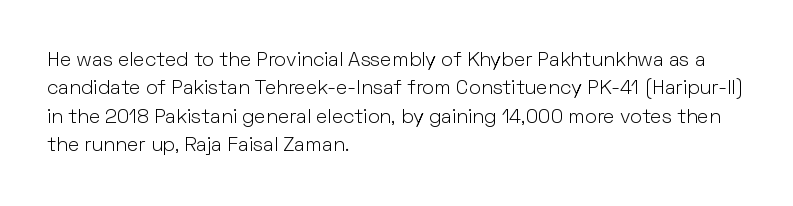
The image shows 20 px text type, upright; set left-aligned, normal line spacing (1.42x), normal letter spacing, not underlined.
